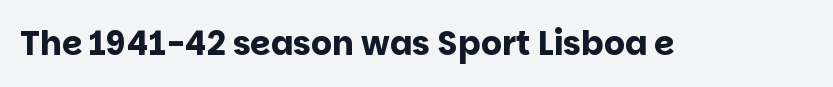
Q: Is the text bold? A: Yes.
Q: Is the text italic (slanted)? A: No, it is upright.
Q: Is the typeface a serif or a sans-serif typeface? A: Sans-serif.
Q: Is the text underlined? A: No.
Q: Is the spacing between letters normal or unusually wide? A: Normal.
Q: Width (condensed, normal, or wide)? A: Normal.
Q: Stroke contrast? A: Low.
Q: x-height? A: Large.
Q: Monospaced? A: No.
